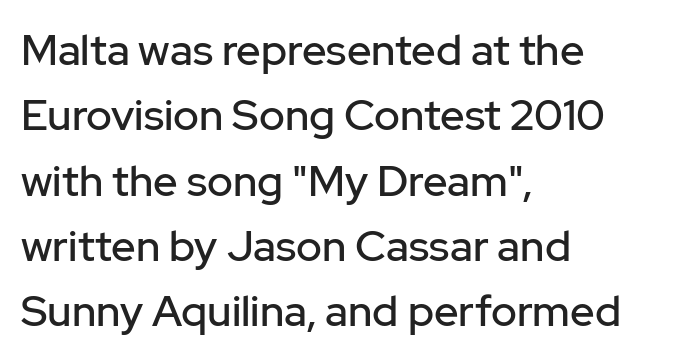
Q: Is the text italic (slanted)? A: No, it is upright.
Q: Is the typeface a serif or a sans-serif typeface? A: Sans-serif.
Q: Is the text underlined? A: No.
Q: How is the paragraph aligned? A: Left-aligned.
Q: Is the spacing between letters normal or unusually wide? A: Normal.
Q: Is the spacing between lines tight, normal or loose? A: Normal.
Q: Width (condensed, normal, or wide)? A: Normal.
Q: Stroke contrast? A: Low.
Q: x-height? A: Medium.
Q: Monospaced? A: No.
